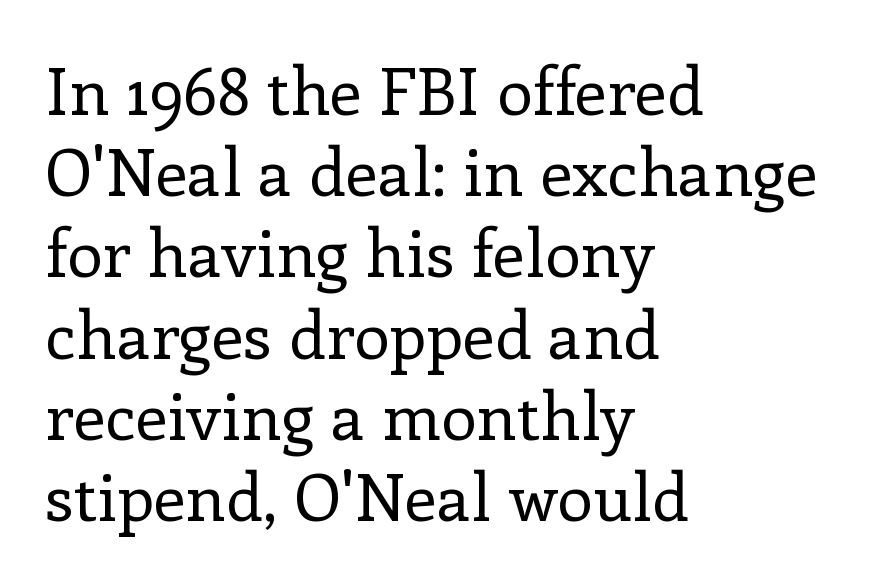
The image shows 65 px regular-weight serif type, upright; set left-aligned, normal line spacing (1.25x), normal letter spacing, not underlined; low stroke contrast and a medium x-height.
